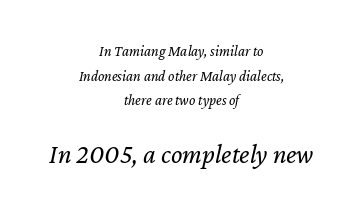
Q: Is the text bold? A: No.
Q: Is the text italic (slanted)? A: Yes, it leans right by about 12 degrees.
Q: Is the text underlined? A: No.
Q: How is the paragraph aligned? A: Centered.
Q: Is the spacing between letters normal or unusually wide? A: Normal.
Q: Is the spacing between lines tight, normal or loose? A: Normal.
Q: Which block of text is set in a larger size, the first (top) or the second (bottom)? A: The second (bottom) one.
